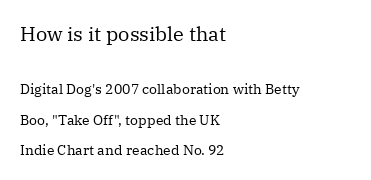
{"italic": "no", "bold": "no", "underline": "no", "align": "left", "line_spacing": "loose", "line_spacing_ratio": 2.17, "letter_spacing": "normal", "letter_spacing_em": 0.0, "larger_block": "first", "size_ratio": 1.43, "glyph_px": 20}
